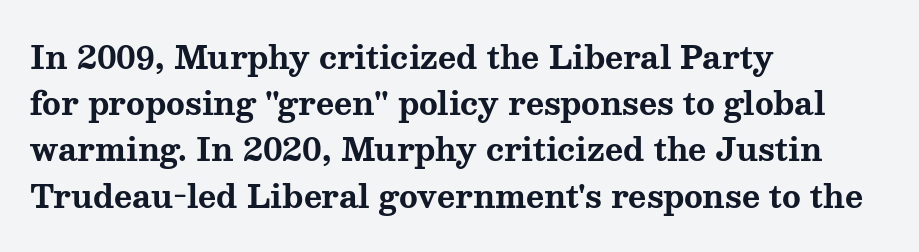
{"serif": "yes", "italic": "no", "bold": "yes", "weight": "bold", "width": "wide", "stroke_contrast": "medium", "x_height": "medium", "monospaced": "no", "underline": "no", "align": "left", "line_spacing": "normal", "line_spacing_ratio": 1.49, "letter_spacing": "normal", "letter_spacing_em": 0.0, "glyph_px": 31}
